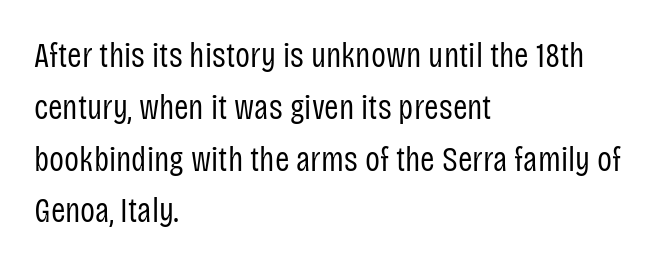
Left-aligned paragraph, ragged on the right. Here the designer chose a conventional face with non-uniform glyph widths. The foot of each line stays bare and open. The typeface has the unassuming heft of standard copy or less. Rows of type keep a routine distance in the vertical direction.
